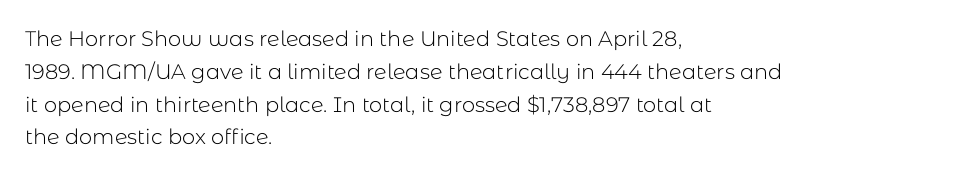
{"italic": "no", "bold": "no", "underline": "no", "align": "left", "line_spacing": "normal", "line_spacing_ratio": 1.56, "letter_spacing": "normal", "letter_spacing_em": 0.0, "glyph_px": 21}
